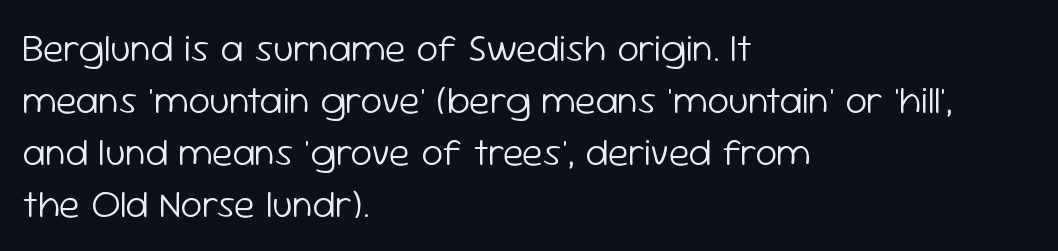
{"serif": "no", "italic": "no", "bold": "no", "weight": "light", "width": "normal", "stroke_contrast": "low", "x_height": "medium", "monospaced": "no", "underline": "no", "align": "left", "line_spacing": "normal", "line_spacing_ratio": 1.33, "letter_spacing": "normal", "letter_spacing_em": 0.0, "glyph_px": 39}
